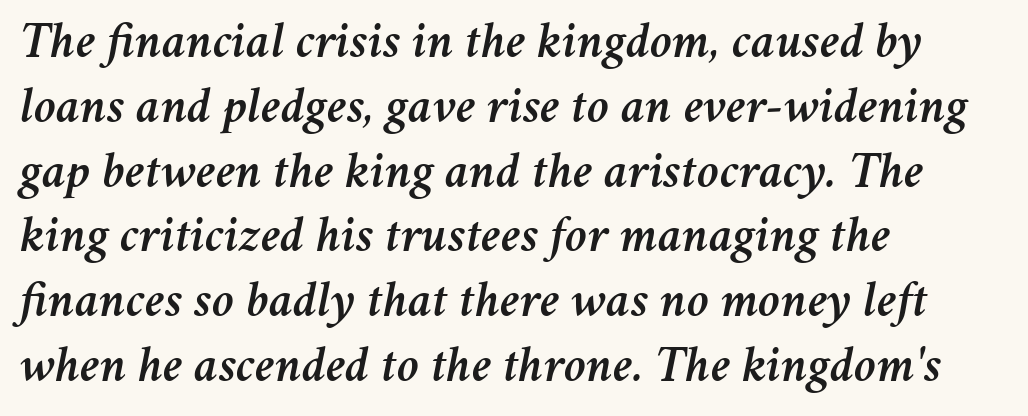
{"italic": "yes", "lean": "right", "slant_degrees": 11, "width": "normal", "stroke_contrast": "medium", "x_height": "medium", "monospaced": "no", "underline": "no", "align": "left", "line_spacing": "normal", "line_spacing_ratio": 1.27, "letter_spacing": "normal", "letter_spacing_em": 0.0, "glyph_px": 51}
